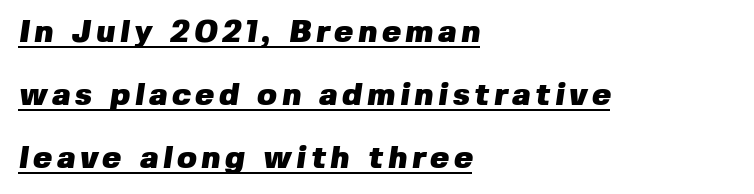
The image shows 32 px heavy sans-serif type; set left-aligned, loose line spacing (1.97x), underlined; low stroke contrast and a medium x-height.
